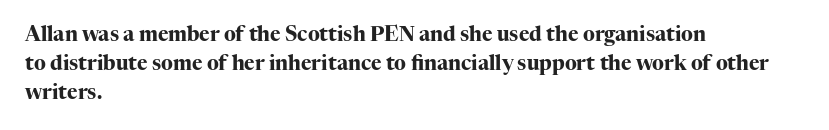
Q: Is the text bold? A: Yes.
Q: Is the text italic (slanted)? A: No, it is upright.
Q: Is the text underlined? A: No.
Q: How is the paragraph aligned? A: Left-aligned.
Q: Is the spacing between letters normal or unusually wide? A: Normal.
Q: Is the spacing between lines tight, normal or loose? A: Normal.
